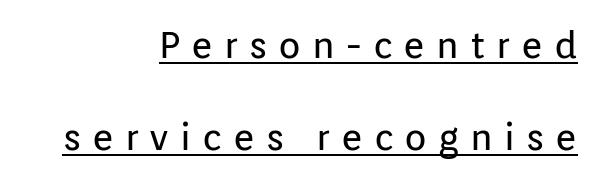
The image shows 37 px regular-weight sans-serif type, upright; set right-aligned, loose line spacing (2.5x), unusually wide letter spacing (+0.3 em), underlined; low stroke contrast and a medium x-height.
